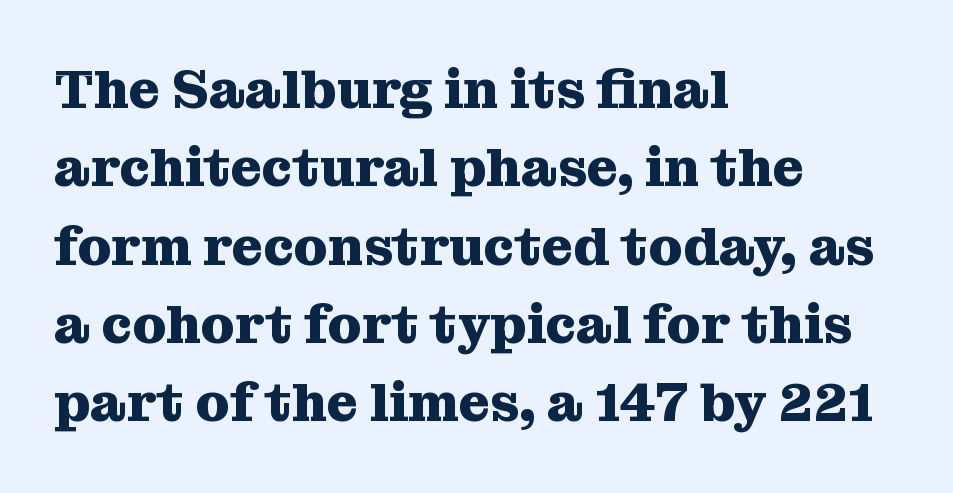
Q: Is the text bold? A: Yes.
Q: Is the text italic (slanted)? A: No, it is upright.
Q: Is the typeface a serif or a sans-serif typeface? A: Serif.
Q: Is the text underlined? A: No.
Q: How is the paragraph aligned? A: Left-aligned.
Q: Is the spacing between letters normal or unusually wide? A: Normal.
Q: Is the spacing between lines tight, normal or loose? A: Normal.
Q: Width (condensed, normal, or wide)? A: Normal.
Q: Stroke contrast? A: Medium.
Q: x-height? A: Medium.
Q: Monospaced? A: No.
